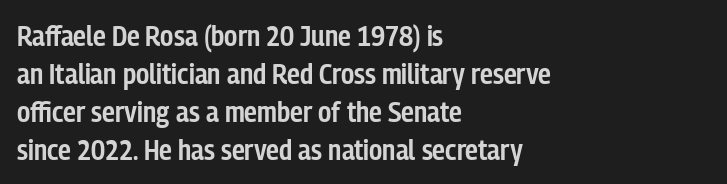
Q: Is the text bold? A: Semi-bold.
Q: Is the text italic (slanted)? A: No, it is upright.
Q: Is the typeface a serif or a sans-serif typeface? A: Sans-serif.
Q: Is the text underlined? A: No.
Q: How is the paragraph aligned? A: Left-aligned.
Q: Is the spacing between letters normal or unusually wide? A: Normal.
Q: Is the spacing between lines tight, normal or loose? A: Normal.
Q: Width (condensed, normal, or wide)? A: Condensed.
Q: Stroke contrast? A: Low.
Q: x-height? A: Medium.
Q: Monospaced? A: No.
